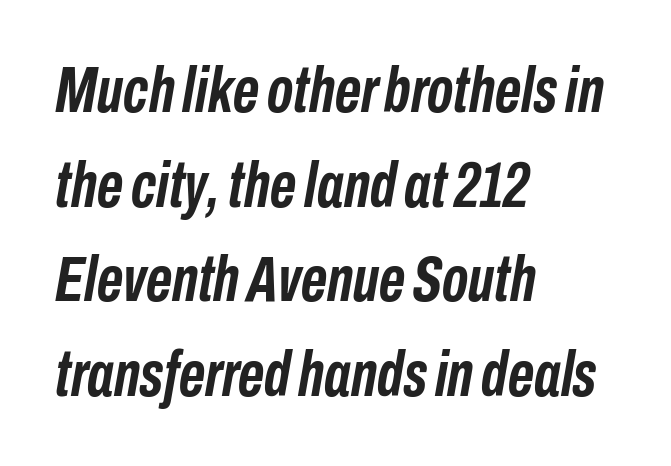
{"italic": "yes", "lean": "right", "slant_degrees": 10, "bold": "yes", "weight": "semibold", "width": "condensed", "stroke_contrast": "low", "x_height": "medium", "monospaced": "no", "underline": "no", "align": "left", "line_spacing": "normal", "line_spacing_ratio": 1.48, "letter_spacing": "normal", "letter_spacing_em": 0.0, "glyph_px": 64}
